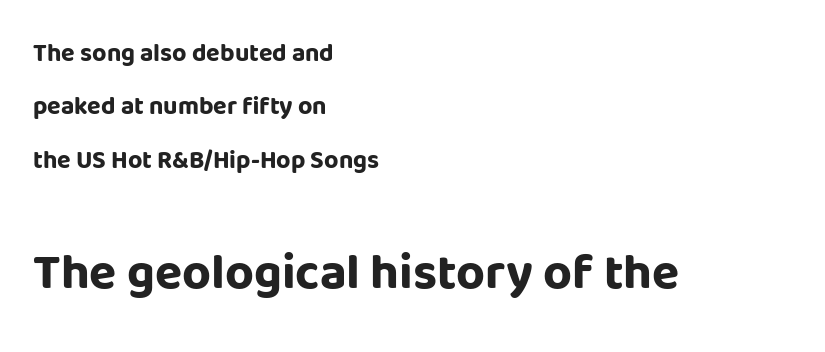
Note: no serifs on the glyphs. The letters stand upright; this is a roman face. This rendering uses left alignment, leaving the right contour irregular. Each glyph is drawn with heavy, bold strokes. Words float on clear page, feet unadorned. Look at the tracking — it's just the regular setting, nothing added.
